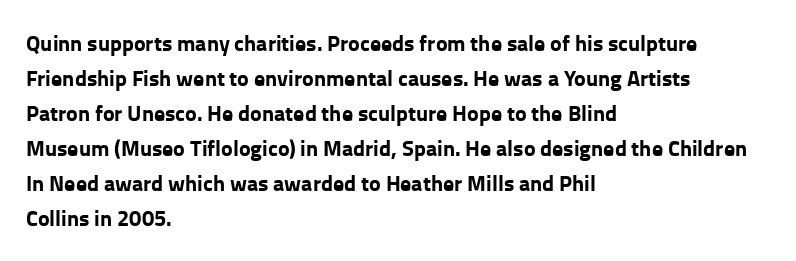
{"italic": "no", "bold": "yes", "underline": "no", "align": "left", "line_spacing": "normal", "line_spacing_ratio": 1.59, "letter_spacing": "normal", "letter_spacing_em": 0.0, "glyph_px": 22}
